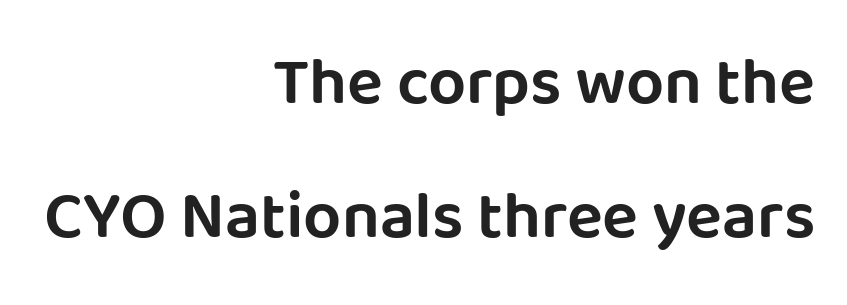
The image shows 67 px sans-serif type, upright; set right-aligned, loose line spacing (2.0x), normal letter spacing, not underlined; low stroke contrast and a large x-height.
